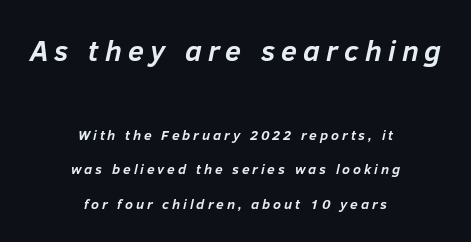
The line-height multiplier appears high, well above default. This sample uses expanded letter spacing, leaving extra air between glyphs. A student would notice the top passage is typeset larger than what follows. Character widths vary here, with narrow letters taking less room than wide ones. There's an unmistakable incline to the writing here. The letters are bold, with thick, heavy strokes.
